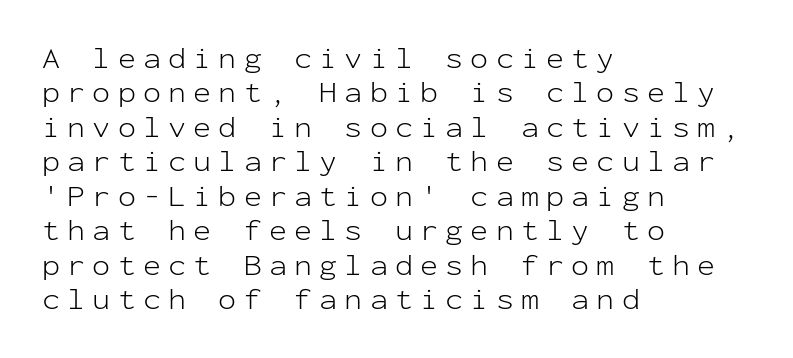
{"serif": "no", "italic": "no", "bold": "no", "weight": "light", "width": "normal", "stroke_contrast": "low", "x_height": "medium", "monospaced": "yes", "underline": "no", "align": "left", "line_spacing": "tight", "line_spacing_ratio": 1.15, "letter_spacing": "wide", "letter_spacing_em": 0.24, "glyph_px": 30}
